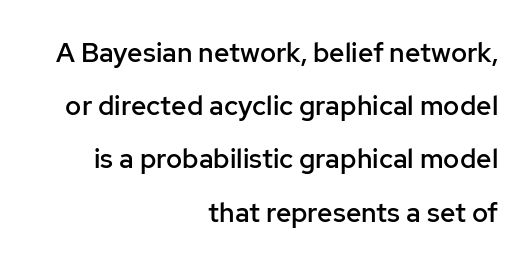
Only glyphs here, with clear space below each row. The font is running at a semibold setting, under full bold. The typography opts for an upright posture over an oblique one. Line ends are locked; line starts wander.
